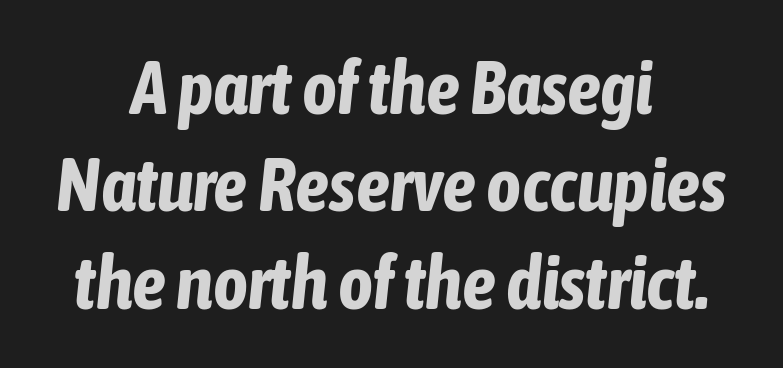
Q: Is the text bold? A: Yes.
Q: Is the text italic (slanted)? A: Yes, it leans right by about 6 degrees.
Q: Is the text underlined? A: No.
Q: How is the paragraph aligned? A: Centered.
Q: Is the spacing between letters normal or unusually wide? A: Normal.
Q: Is the spacing between lines tight, normal or loose? A: Normal.
Q: Width (condensed, normal, or wide)? A: Condensed.
Q: Stroke contrast? A: Low.
Q: x-height? A: Medium.
Q: Monospaced? A: No.
